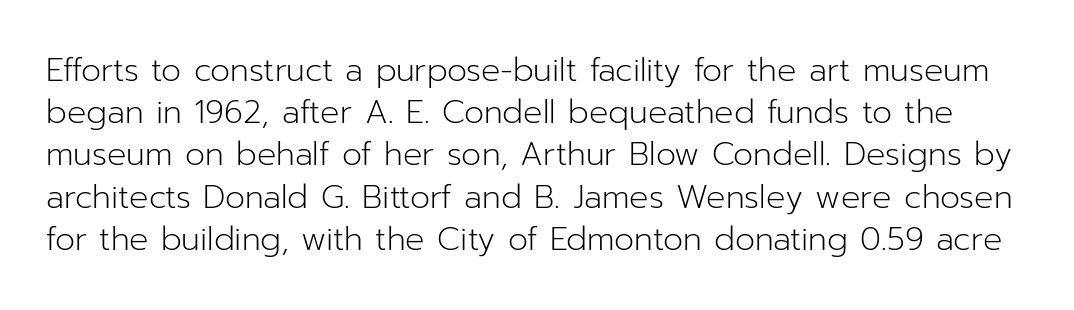
Q: Is the text bold? A: No.
Q: Is the text italic (slanted)? A: No, it is upright.
Q: Is the typeface a serif or a sans-serif typeface? A: Sans-serif.
Q: Is the text underlined? A: No.
Q: Is the spacing between letters normal or unusually wide? A: Normal.
Q: Is the spacing between lines tight, normal or loose? A: Normal.
Q: Width (condensed, normal, or wide)? A: Normal.
Q: Stroke contrast? A: Low.
Q: x-height? A: Medium.
Q: Monospaced? A: No.
